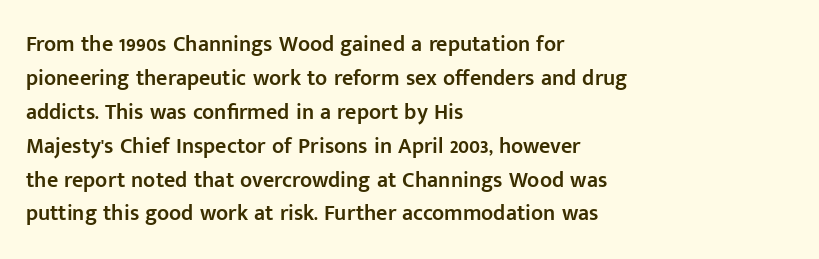
Notice how the stems are strictly vertical — no italics here. The passage shown has conventional tracking throughout. As a designer I'd log this as weight 600, semibold. Line beginnings align vertically; line endings do not.
